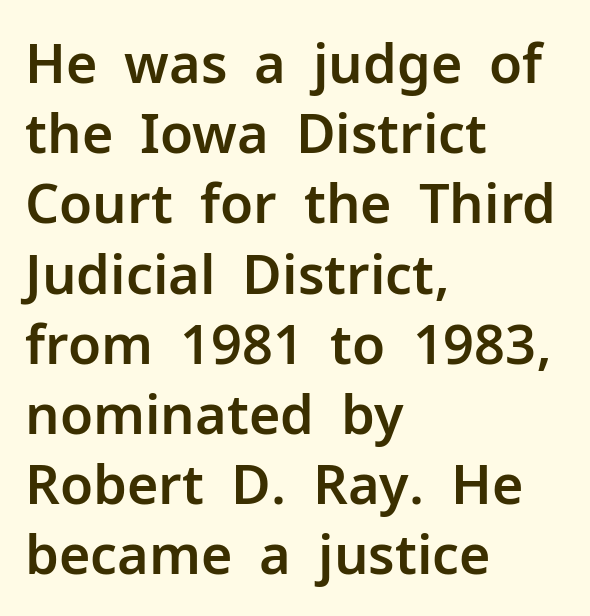
The ragged edge is on the right, which tells us the setting is flush left. Are there feet on the stems? There aren't — it's a sans. Here the designer chose a conventional face with non-uniform glyph widths. Honestly, the row spacing looks completely unremarkable. Do the letters lean? They stand straight.
